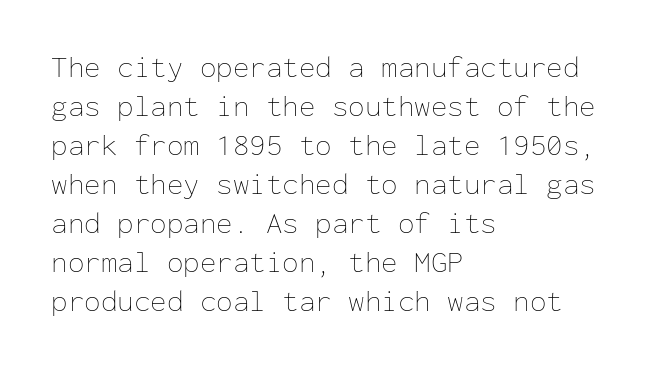
The image shows 30 px thin type, upright, monospaced; set left-aligned, normal line spacing (1.3x), normal letter spacing, not underlined; low stroke contrast and a medium x-height.
